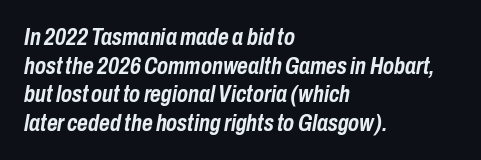
Q: Is the text bold? A: Yes.
Q: Is the text italic (slanted)? A: Yes, it leans right by about 10 degrees.
Q: Is the text underlined? A: No.
Q: How is the paragraph aligned? A: Left-aligned.
Q: Is the spacing between letters normal or unusually wide? A: Normal.
